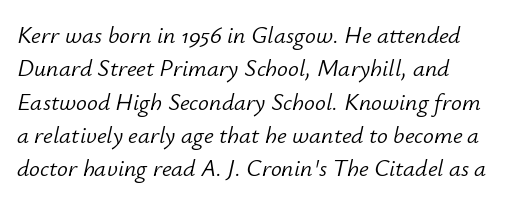
A typesetter would call this leading conventional body-copy spacing. A typesetter would mark this as italic. Heaviness? Minimal to ordinary, like unemphasized prose. These lines keep a tight, regular rhythm from letter to letter. Just letters on the line, the space beneath them empty.
